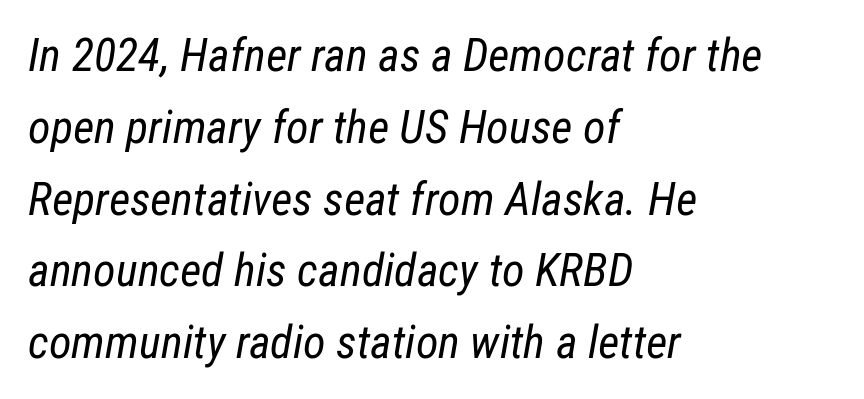
The image shows 46 px regular-weight, condensed type, italic (leaning right); set left-aligned, normal line spacing (1.56x), normal letter spacing, not underlined; low stroke contrast and a medium x-height.
